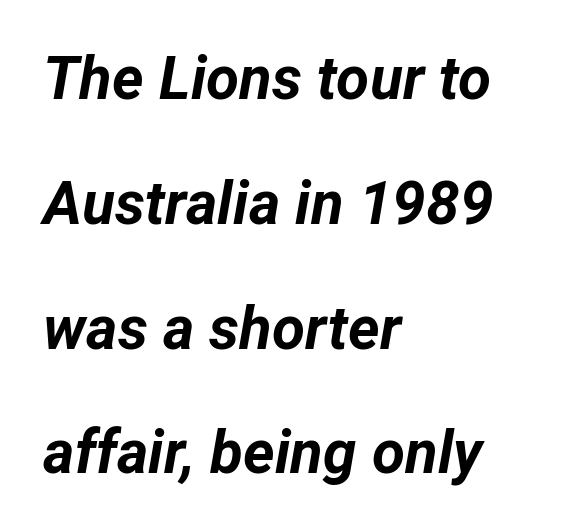
The image shows 60 px bold type, italic (leaning right); set left-aligned, loose line spacing (2.08x), normal letter spacing, not underlined; low stroke contrast and a medium x-height.
